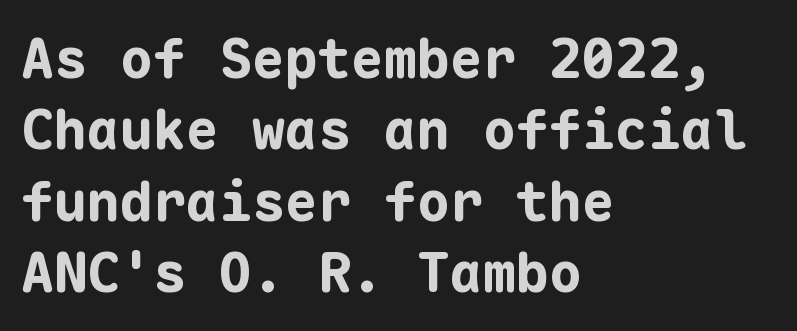
The image shows 55 px bold sans-serif type, upright, monospaced; set left-aligned, normal line spacing (1.3x), normal letter spacing, not underlined; low stroke contrast and a medium x-height.
